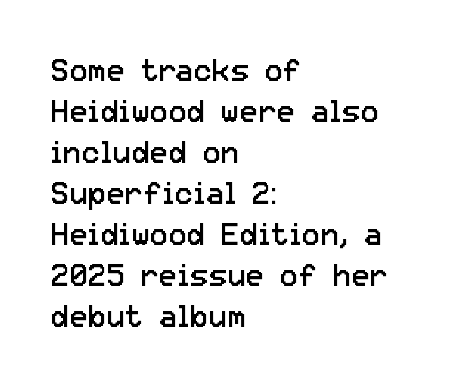
{"serif": "no", "italic": "no", "bold": "no", "weight": "regular", "width": "normal", "stroke_contrast": "low", "x_height": "medium", "monospaced": "no", "underline": "no", "align": "left", "line_spacing": "normal", "line_spacing_ratio": 1.32, "letter_spacing": "normal", "letter_spacing_em": 0.0, "glyph_px": 31}
